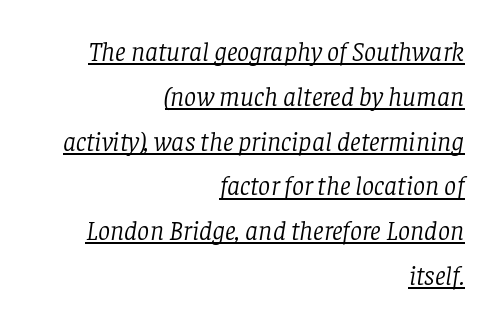
Q: Is the text bold? A: No.
Q: Is the text italic (slanted)? A: Yes, it leans right by about 8 degrees.
Q: Is the text underlined? A: Yes.
Q: How is the paragraph aligned? A: Right-aligned.
Q: Is the spacing between letters normal or unusually wide? A: Normal.
Q: Is the spacing between lines tight, normal or loose? A: Normal.
